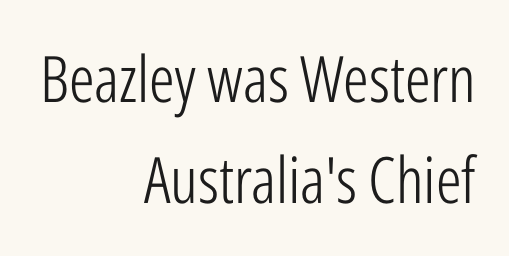
The image shows 64 px light, condensed sans-serif type, upright; set right-aligned, normal line spacing (1.58x), normal letter spacing, not underlined; low stroke contrast and a medium x-height.
